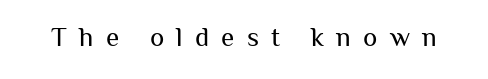
The image shows 27 px text type, upright; set unusually wide letter spacing (+0.45 em), not underlined.
